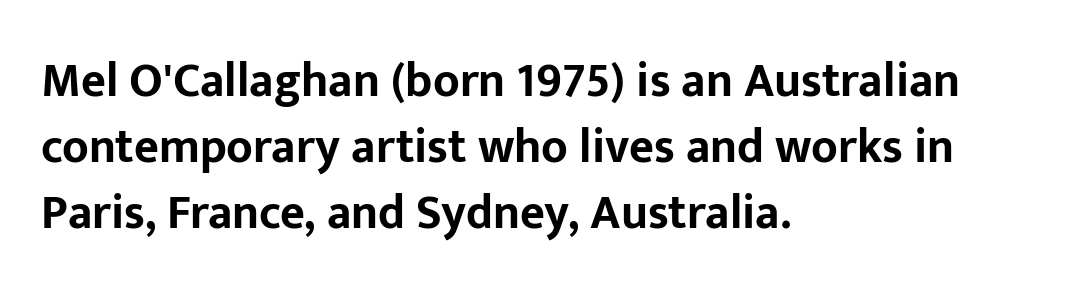
Here the designer chose a conventional face with non-uniform glyph widths. Inter-character spacing is left at the font's built-in metrics. The gap between lines stays unmarked. The rendering uses a bold face; every stroke is thick and dark.
